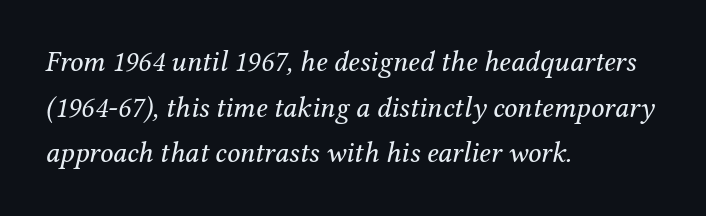
{"serif": "yes", "italic": "yes", "lean": "right", "slant_degrees": 12, "bold": "no", "weight": "regular", "width": "normal", "stroke_contrast": "medium", "x_height": "medium", "monospaced": "no", "underline": "no", "align": "left", "line_spacing": "normal", "line_spacing_ratio": 1.57, "letter_spacing": "normal", "letter_spacing_em": 0.0, "glyph_px": 29}
